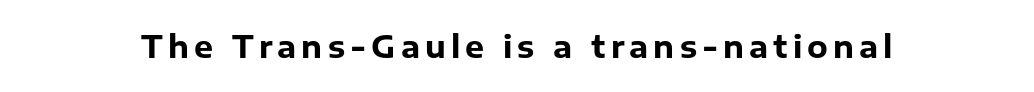
{"serif": "no", "italic": "no", "bold": "yes", "weight": "heavy", "width": "normal", "stroke_contrast": "low", "x_height": "medium", "monospaced": "no", "underline": "no", "glyph_px": 30}
